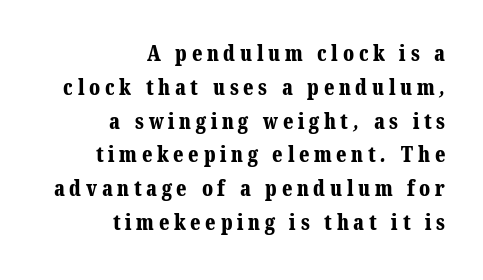
Inter-character spacing is expanded well beyond the font's built-in metrics. Leading matches the norm, producing a regular column. Typesetter's note: full bold, strokes at maximum text heaviness. Caption: multi-line text, flush right, ragged left. Just letters on the line, the space beneath them empty.
